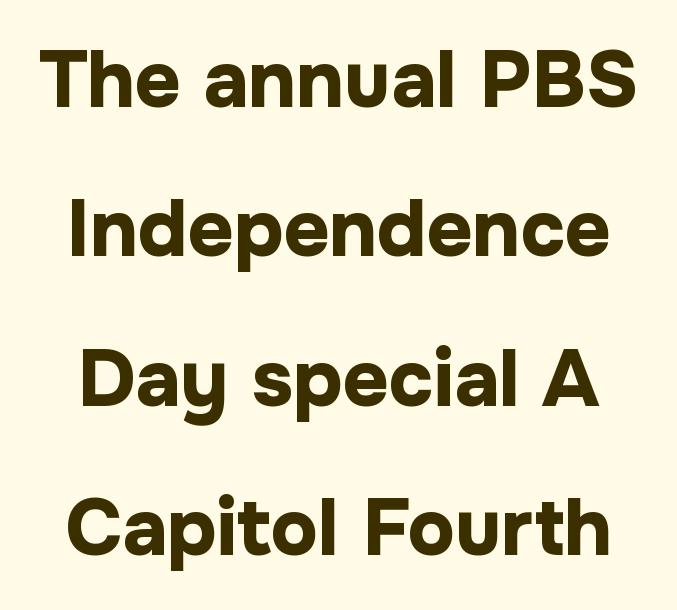
{"serif": "no", "italic": "no", "bold": "yes", "weight": "bold", "width": "normal", "stroke_contrast": "low", "x_height": "medium", "monospaced": "no", "underline": "no", "line_spacing_ratio": 1.89, "letter_spacing": "normal", "letter_spacing_em": 0.0, "glyph_px": 79}
